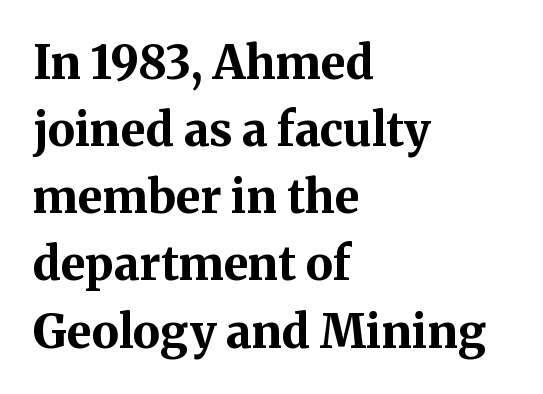
{"serif": "yes", "italic": "no", "bold": "yes", "weight": "bold", "width": "normal", "stroke_contrast": "medium", "x_height": "medium", "monospaced": "no", "underline": "no", "align": "left", "line_spacing": "normal", "line_spacing_ratio": 1.46, "letter_spacing": "normal", "letter_spacing_em": 0.0, "glyph_px": 46}
